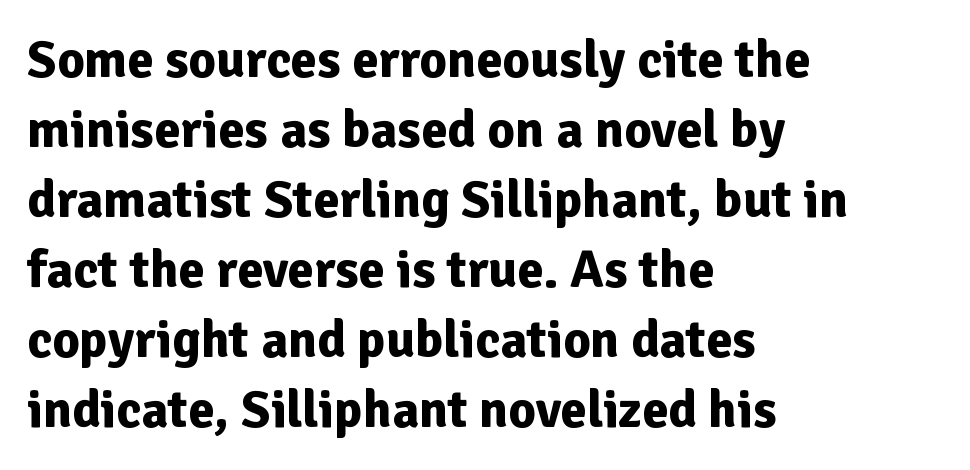
The image shows 53 px bold sans-serif type, upright; set left-aligned, normal line spacing (1.32x), normal letter spacing, not underlined; low stroke contrast and a medium x-height.
